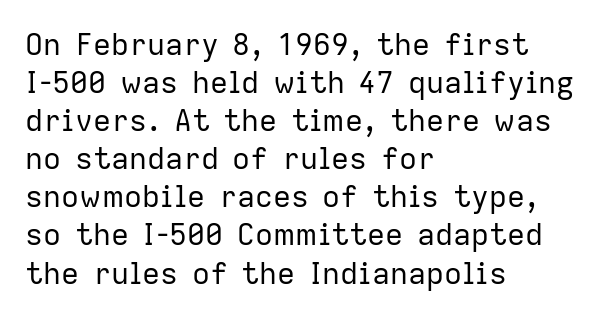
The image shows 30 px regular-weight sans-serif type, upright; set left-aligned, normal line spacing (1.27x), normal letter spacing, not underlined; low stroke contrast and a medium x-height.
